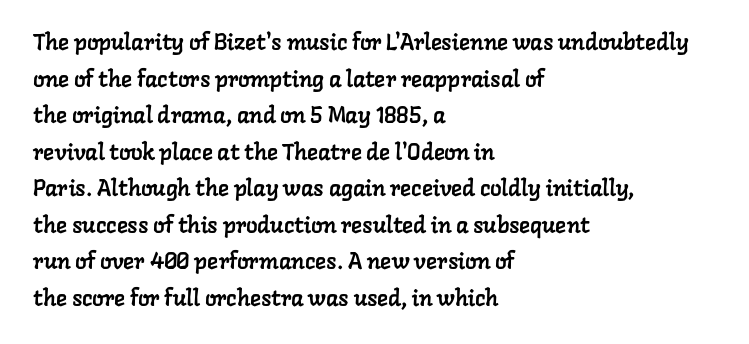
Q: Is the text underlined? A: No.
Q: How is the paragraph aligned? A: Left-aligned.
Q: Is the spacing between letters normal or unusually wide? A: Normal.
Q: Is the spacing between lines tight, normal or loose? A: Normal.
